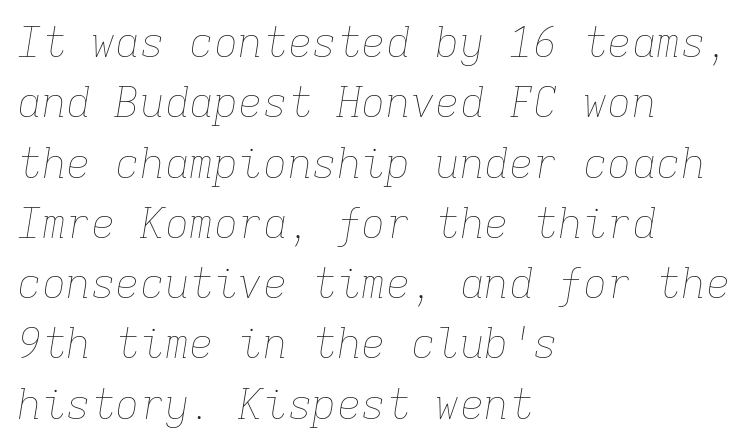
{"italic": "yes", "lean": "right", "slant_degrees": 9, "bold": "no", "weight": "thin", "width": "normal", "stroke_contrast": "low", "x_height": "medium", "monospaced": "yes", "underline": "no", "align": "left", "line_spacing": "normal", "line_spacing_ratio": 1.47, "letter_spacing": "normal", "letter_spacing_em": 0.0, "glyph_px": 41}
